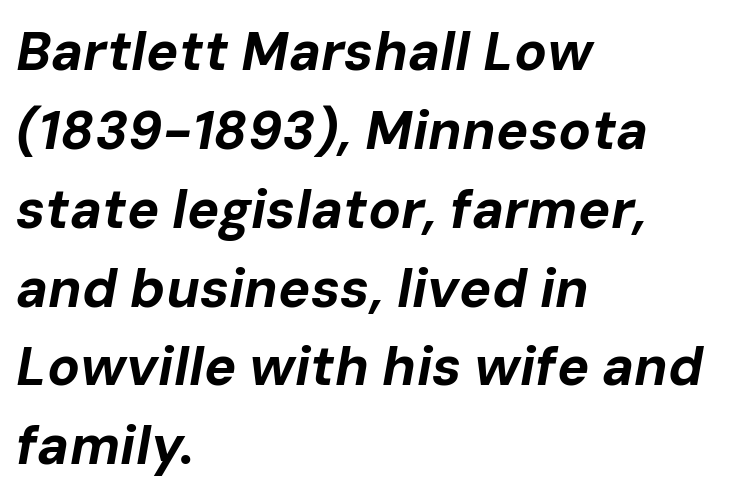
Q: Is the text bold? A: Yes.
Q: Is the text italic (slanted)? A: Yes, it leans right by about 10 degrees.
Q: Is the text underlined? A: No.
Q: How is the paragraph aligned? A: Left-aligned.
Q: Is the spacing between letters normal or unusually wide? A: Normal.
Q: Is the spacing between lines tight, normal or loose? A: Normal.
Q: Width (condensed, normal, or wide)? A: Normal.
Q: Stroke contrast? A: Low.
Q: x-height? A: Medium.
Q: Monospaced? A: No.
